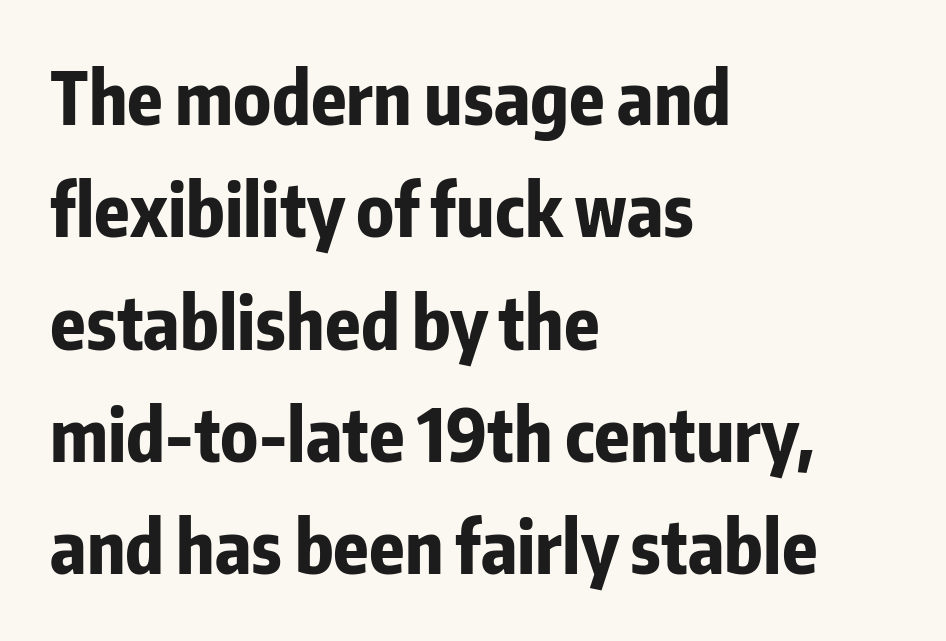
Is there much room between lines? A standard amount, neither cramped nor airy. The space directly below the letters is spotless. Thick stems and heavy bowls — unmistakably bold. Looks like regular typesetting: each glyph gets only the width it needs. The lettering stays uniformly vertical, giving the passage a roman look.
